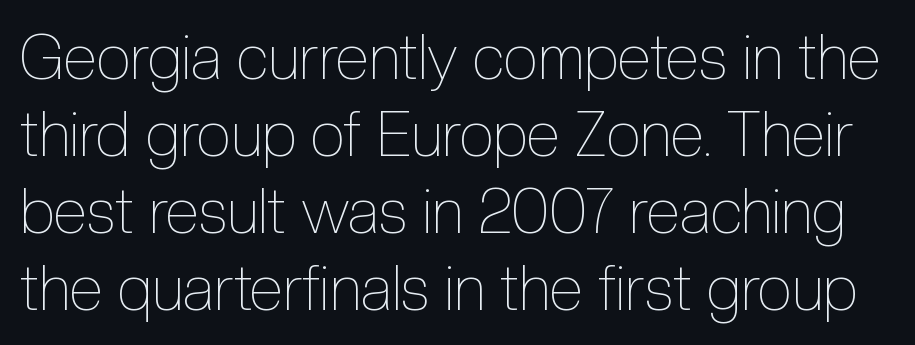
The image shows 62 px thin, condensed type, upright; set line spacing 1.24x, normal letter spacing, not underlined; a medium x-height.
